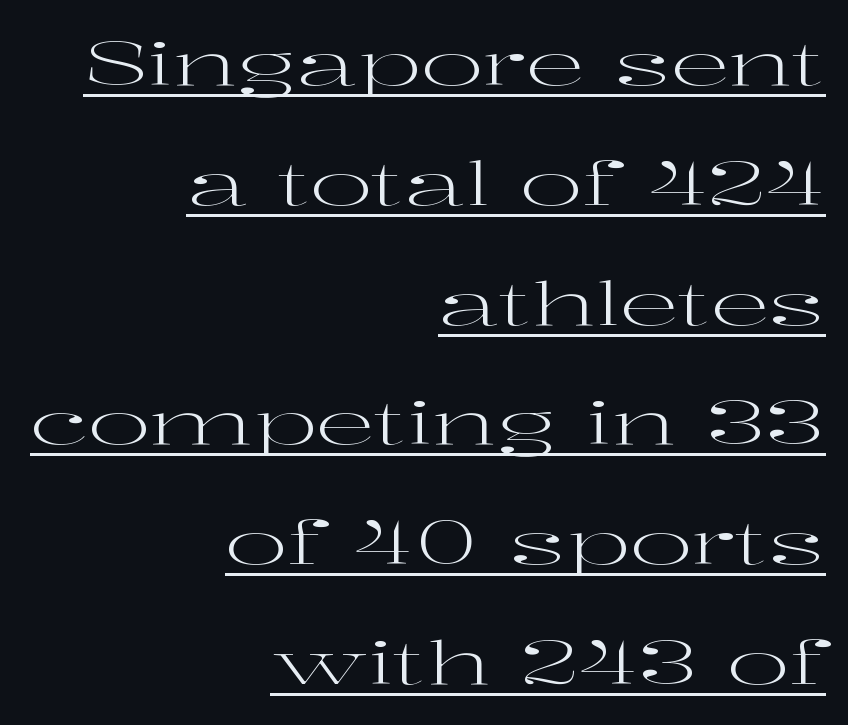
It's the straight-up-and-down kind of type. Ink coverage per letter is moderate at most. Font category for this specimen: serif. The tracking reads as untouched default to a designer's eye. Line endings align vertically; line beginnings do not. Is this a fixed-width face? No — the glyphs have proportional, varying widths.
